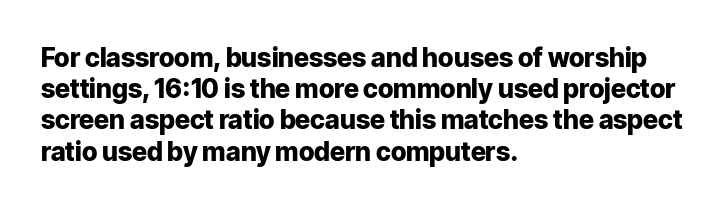
The image shows 26 px bold type, upright; set left-aligned, line spacing 1.2x, normal letter spacing, not underlined.
